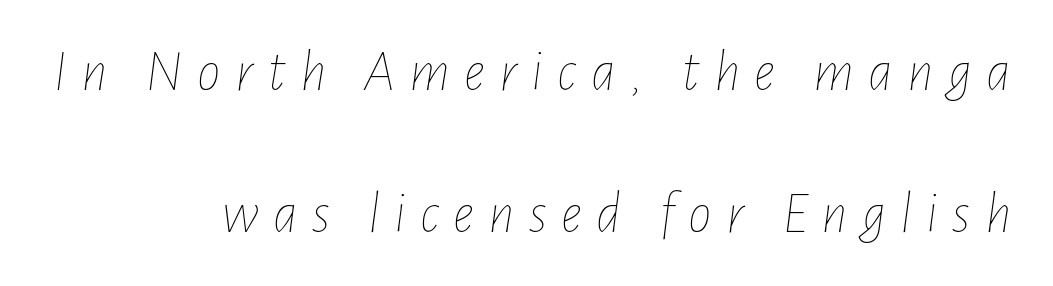
{"italic": "yes", "lean": "right", "slant_degrees": 7, "bold": "no", "weight": "thin", "width": "condensed", "stroke_contrast": "low", "x_height": "medium", "monospaced": "no", "underline": "no", "align": "right", "line_spacing": "loose", "line_spacing_ratio": 2.4, "letter_spacing": "wide", "letter_spacing_em": 0.24, "glyph_px": 59}
